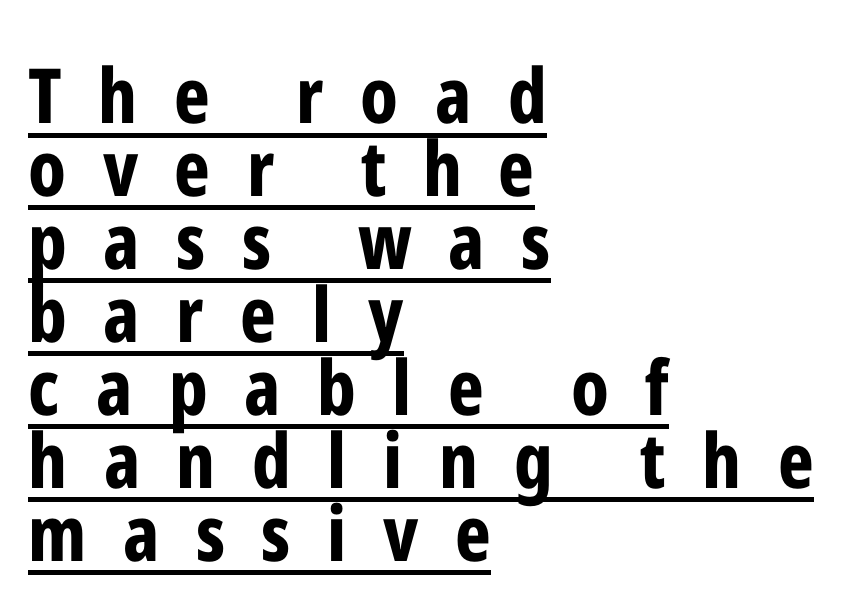
Compared with typical body copy, the letter spacing here is much looser. You can tell from the bare stems that sans-serif type was used. Bold? Absolutely — the strokes are thick and heavy. Every character sits straight up, as roman type does. Proportional: the letters do not fall into vertical columns.
